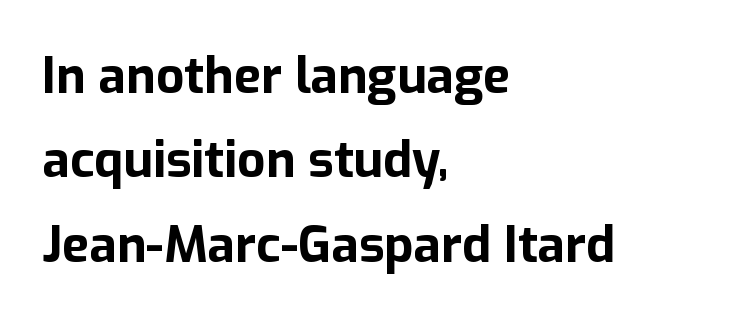
This rendering leaves character spacing at its baseline value. These lines sit exactly where default settings would place them. Font category for this specimen: sans-serif. Think of a printed novel: that variable character pitch is what you see here.
